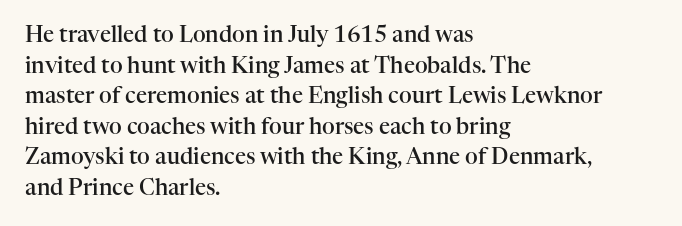
When letters stand straight like this, we call the style roman or upright. The space beneath each line is pristine and unruled. Horizontal alignment here is leftward, the default for most running prose. The gaps between neighbouring characters are ordinary and unremarkable. Students, this is semibold: more ink than regular, less than bold.
